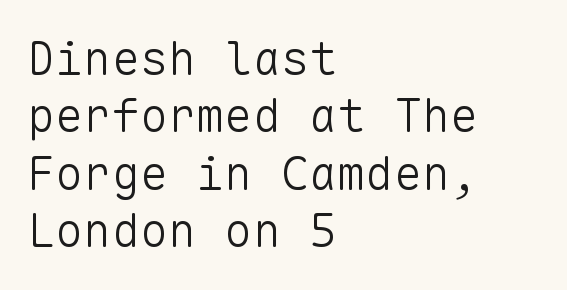
The passage shown is typed in a monospace face where columns stay perfectly aligned. Notice how the passage keeps a crisp vertical edge on the left only. Vertical stems look standard width or narrower in stroke. What kind of face is this? One without serifs — a sans. Lines of text with bare space underneath.
